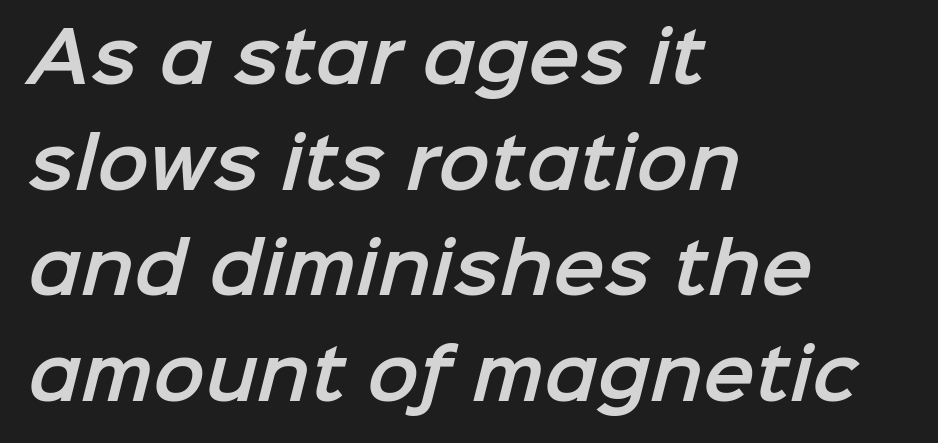
Q: Is the typeface a serif or a sans-serif typeface? A: Sans-serif.
Q: Is the text underlined? A: No.
Q: How is the paragraph aligned? A: Left-aligned.
Q: Is the spacing between letters normal or unusually wide? A: Normal.
Q: Is the spacing between lines tight, normal or loose? A: Normal.
Q: Width (condensed, normal, or wide)? A: Normal.
Q: Stroke contrast? A: Low.
Q: x-height? A: Medium.
Q: Monospaced? A: No.
